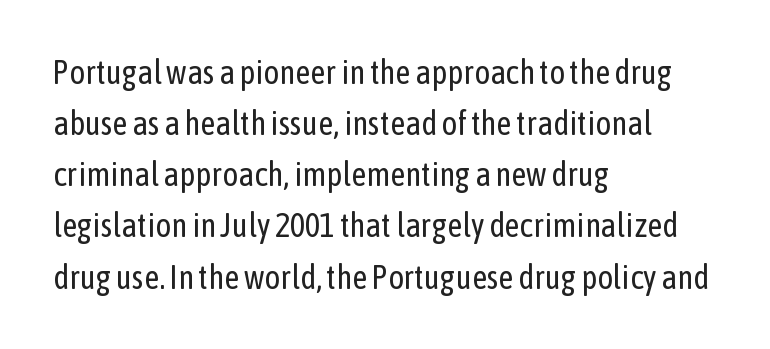
The designer left line spacing at the default. The specimen reads as upright at a glance. The passage shown is not bold in any degree. These lines are rendered in a variable-pitch font.
